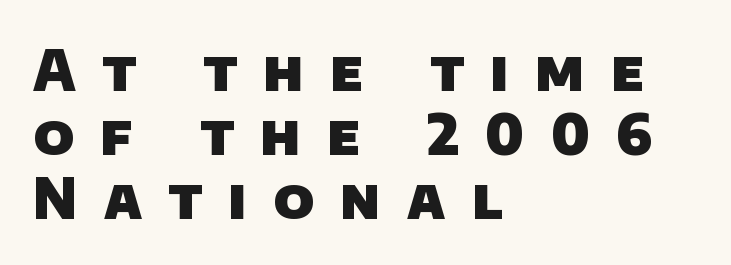
Short and long lines alike share a common starting point at left. A clean baseline with only descenders dipping below it. A full-strength bold gives these letters their thick strokes. Spacing verdict: proportional, widths tailored to each character. The leading is snug, giving the passage a crowded texture.
